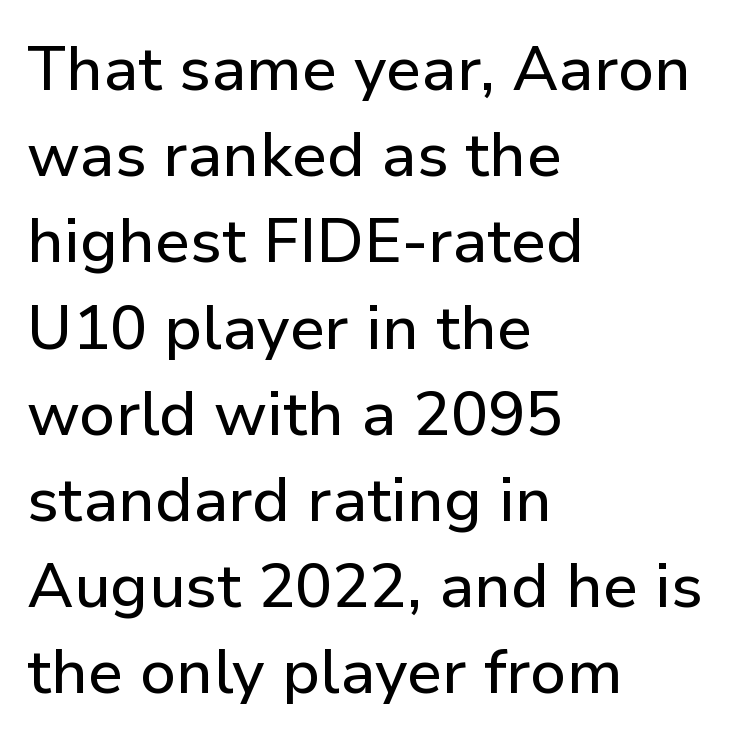
{"serif": "no", "italic": "no", "width": "normal", "stroke_contrast": "low", "x_height": "medium", "monospaced": "no", "underline": "no", "align": "left", "line_spacing": "normal", "line_spacing_ratio": 1.39, "letter_spacing": "normal", "letter_spacing_em": 0.0, "glyph_px": 62}
